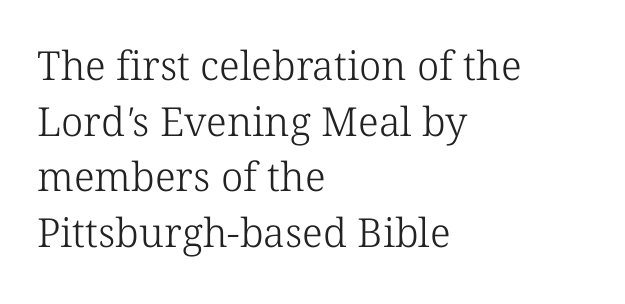
Q: Is the text bold? A: No.
Q: Is the typeface a serif or a sans-serif typeface? A: Serif.
Q: Is the text underlined? A: No.
Q: How is the paragraph aligned? A: Left-aligned.
Q: Is the spacing between letters normal or unusually wide? A: Normal.
Q: Is the spacing between lines tight, normal or loose? A: Normal.
Q: Width (condensed, normal, or wide)? A: Normal.
Q: Stroke contrast? A: Low.
Q: x-height? A: Medium.
Q: Monospaced? A: No.
